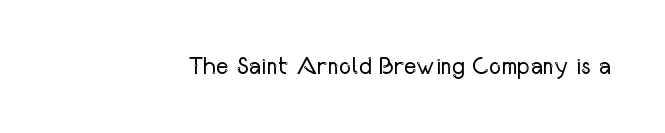
The image shows 24 px text type, upright; set normal letter spacing, not underlined.
